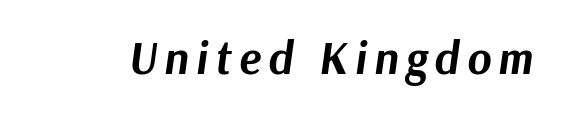
Q: Is the text bold? A: Yes.
Q: Is the text italic (slanted)? A: Yes, it leans right by about 9 degrees.
Q: Is the text underlined? A: No.
Q: Width (condensed, normal, or wide)? A: Normal.
Q: Stroke contrast? A: Medium.
Q: x-height? A: Medium.
Q: Monospaced? A: No.
